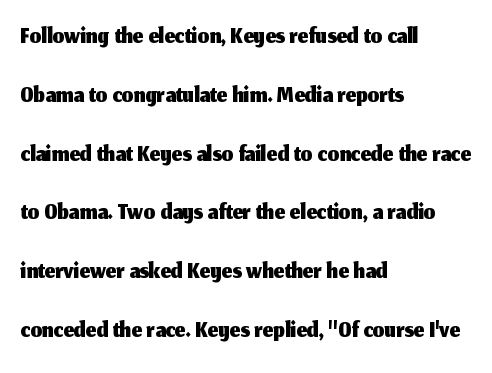
{"serif": "no", "italic": "no", "width": "normal", "stroke_contrast": "medium", "x_height": "medium", "monospaced": "no", "underline": "no", "align": "left", "line_spacing": "normal", "line_spacing_ratio": 1.59, "letter_spacing": "normal", "letter_spacing_em": 0.0, "glyph_px": 37}
